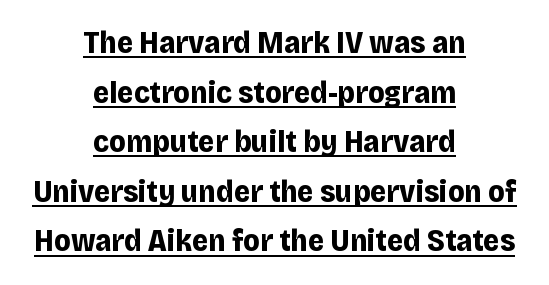
The image shows 31 px bold sans-serif type, upright; set centered, normal line spacing (1.6x), normal letter spacing, underlined; low stroke contrast and a large x-height.
